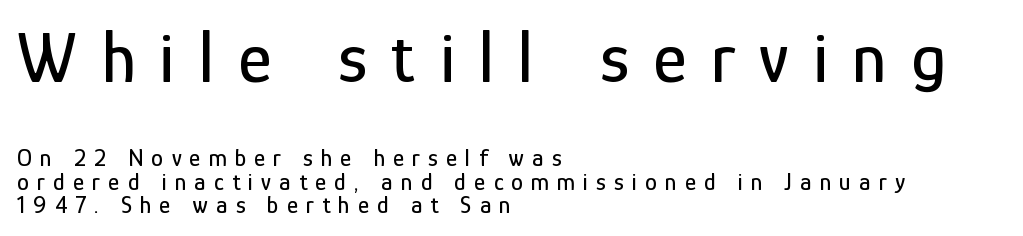
The image shows 72 px condensed sans-serif type, upright; set left-aligned, tight line spacing (0.97x), unusually wide letter spacing (+0.34 em), not underlined; the first (top) block is 3.0x larger; low stroke contrast and a medium x-height.
